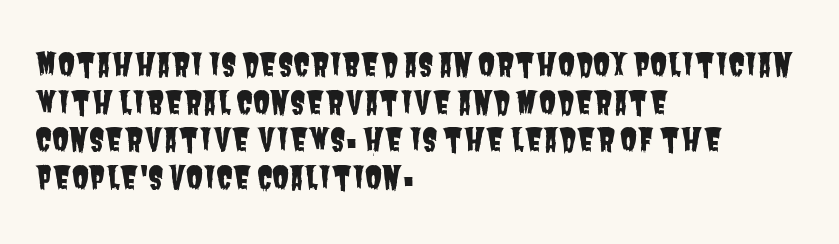
{"serif": "no", "width": "condensed", "stroke_contrast": "low", "x_height": "large", "monospaced": "no", "underline": "no", "align": "left", "line_spacing_ratio": 1.21, "letter_spacing": "normal", "letter_spacing_em": 0.0, "glyph_px": 31}
